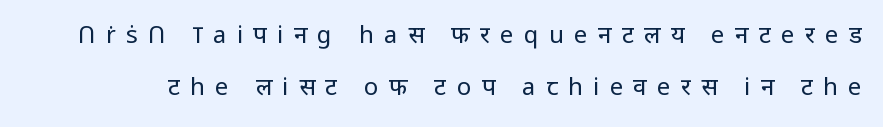
{"italic": "no", "bold": "no", "underline": "no", "line_spacing": "loose", "line_spacing_ratio": 2.17, "letter_spacing": "wide", "letter_spacing_em": 0.43, "glyph_px": 24}
